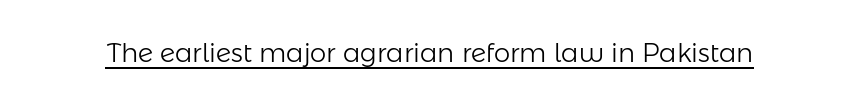
{"italic": "no", "bold": "no", "underline": "yes", "letter_spacing": "normal", "letter_spacing_em": 0.0, "glyph_px": 26}
